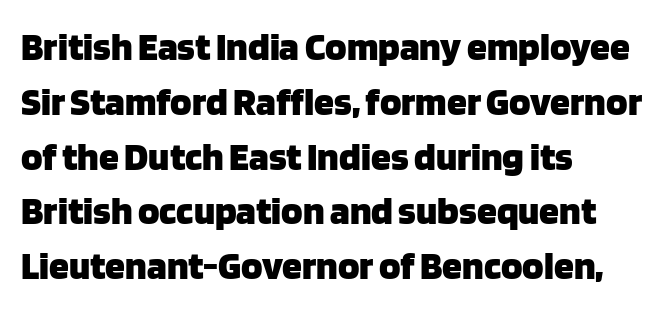
The image shows 40 px heavy sans-serif type, upright; set left-aligned, normal line spacing (1.37x), normal letter spacing, not underlined; low stroke contrast and a large x-height.
